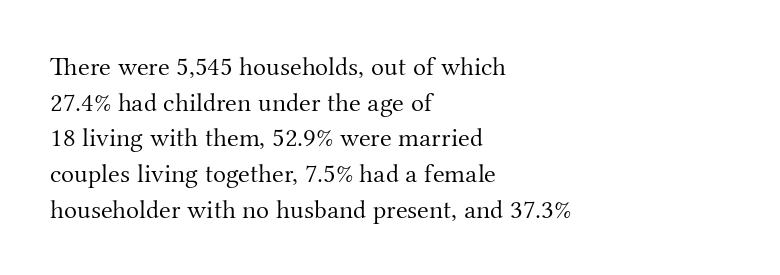
Notice how descenders clear the ascenders below comfortably — that's standard leading. Rule under the text: the space is simply empty. This rendering uses left alignment, leaving the right contour irregular. The type sits square on the baseline with zero lean. The font sits on the lighter half of the weight spectrum, regular included. The gaps between neighbouring characters are ordinary and unremarkable.
